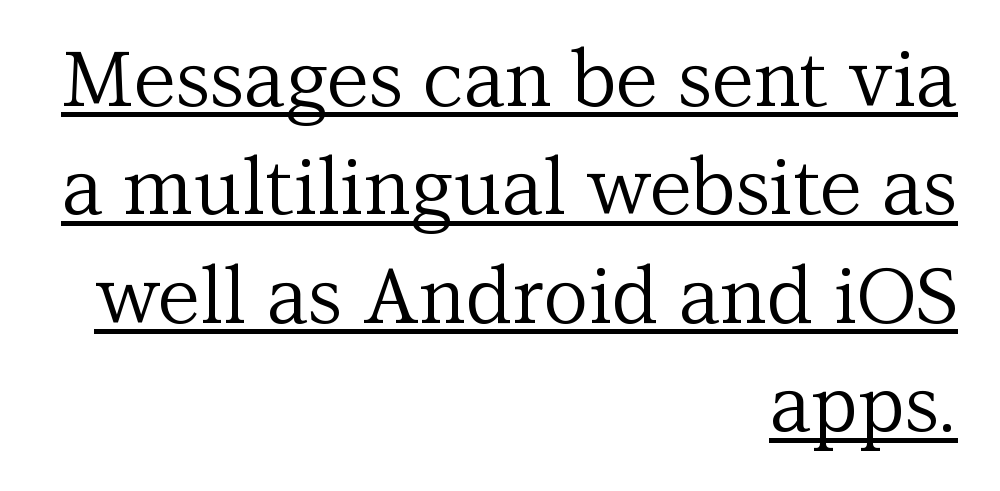
{"serif": "yes", "italic": "no", "bold": "no", "weight": "regular", "width": "normal", "stroke_contrast": "medium", "x_height": "medium", "monospaced": "no", "underline": "yes", "align": "right", "line_spacing": "normal", "line_spacing_ratio": 1.39, "letter_spacing": "normal", "letter_spacing_em": 0.0, "glyph_px": 78}
